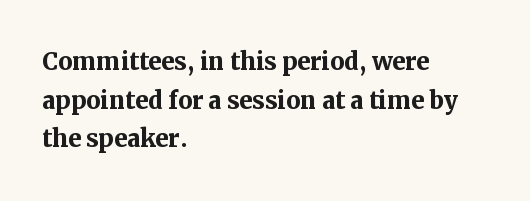
{"serif": "yes", "italic": "no", "bold": "yes", "weight": "semibold", "width": "normal", "stroke_contrast": "medium", "x_height": "medium", "monospaced": "no", "underline": "no", "align": "left", "line_spacing_ratio": 1.21, "letter_spacing": "normal", "letter_spacing_em": 0.0, "glyph_px": 32}
